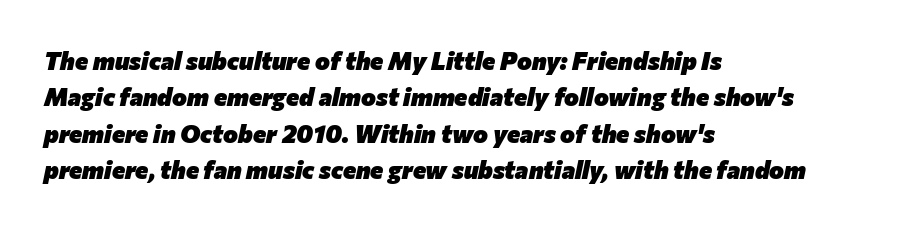
{"italic": "yes", "lean": "right", "slant_degrees": 12, "bold": "yes", "underline": "no", "align": "left", "line_spacing": "normal", "line_spacing_ratio": 1.46, "letter_spacing": "normal", "letter_spacing_em": 0.0, "glyph_px": 25}
